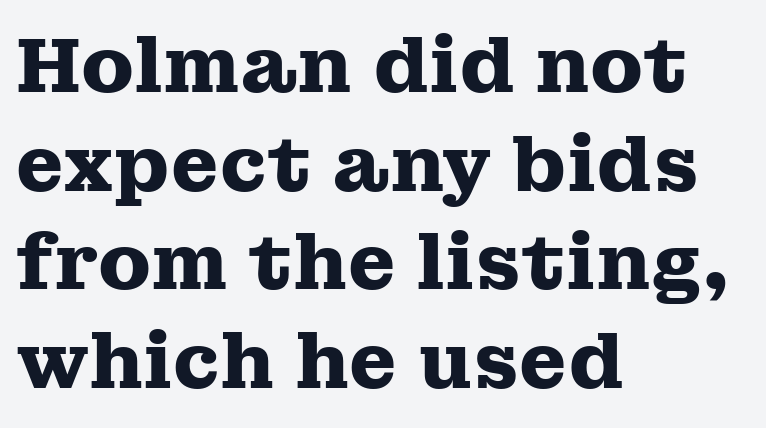
Q: Is the text bold? A: Yes.
Q: Is the text italic (slanted)? A: No, it is upright.
Q: Is the typeface a serif or a sans-serif typeface? A: Serif.
Q: Is the text underlined? A: No.
Q: How is the paragraph aligned? A: Left-aligned.
Q: Is the spacing between letters normal or unusually wide? A: Normal.
Q: Is the spacing between lines tight, normal or loose? A: Normal.
Q: Width (condensed, normal, or wide)? A: Wide.
Q: Stroke contrast? A: Medium.
Q: x-height? A: Medium.
Q: Monospaced? A: No.
